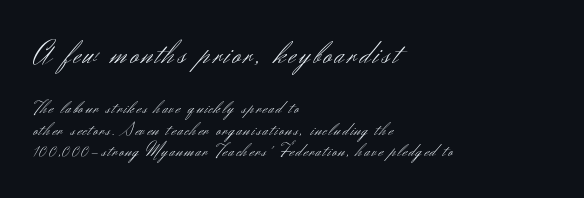
{"serif": "no", "bold": "no", "weight": "light", "width": "normal", "stroke_contrast": "medium", "x_height": "small", "monospaced": "no", "underline": "no", "align": "left", "line_spacing_ratio": 1.18, "larger_block": "first", "size_ratio": 1.78, "glyph_px": 32}
